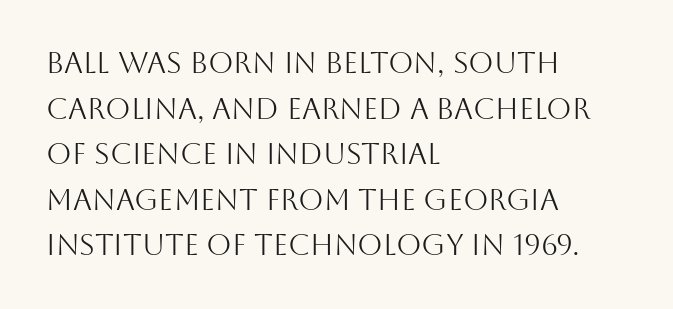
No word sits above an underline. Compared with a centered layout, this one pins lines to the left instead. This sample has the flowing, uneven cadence of proportional lettering. In terms of posture, this sample is upright.
